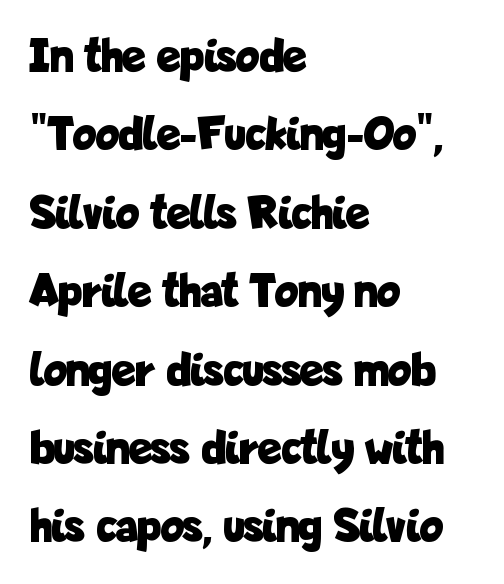
The image shows 49 px bold, condensed sans-serif type, upright; set left-aligned, normal line spacing (1.6x), normal letter spacing, not underlined; low stroke contrast and a medium x-height.
